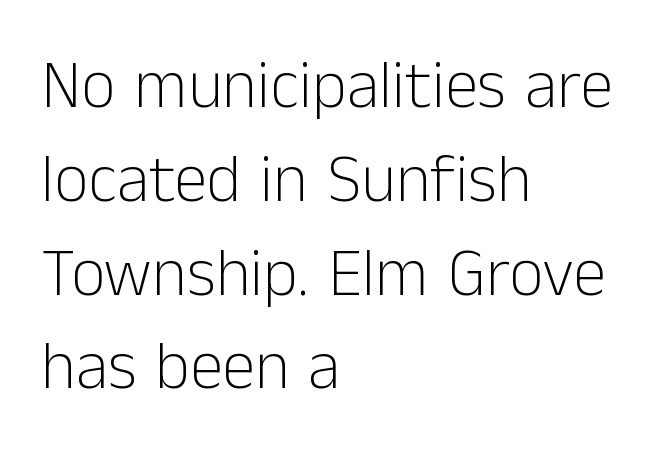
Heaviness? Minimal to ordinary, like unemphasized prose. Looks like regular typesetting: each glyph gets only the width it needs. The space directly below the letters is spotless. Each word holds together tightly as a unit, with standard inter-letter gaps. Look at the bottom of the vertical strokes: they stop flat, with no serifs. Regarding leading, the lines here are spaced in the standard way.
